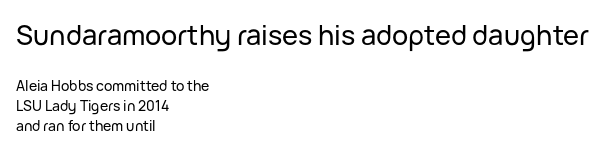
Which margin do the lines hug? The left one — the right edge is uneven. The typography opts for an upright posture over an oblique one. Visually, the top section dominates because its glyphs are scaled up. The gap between lines stays unmarked.
